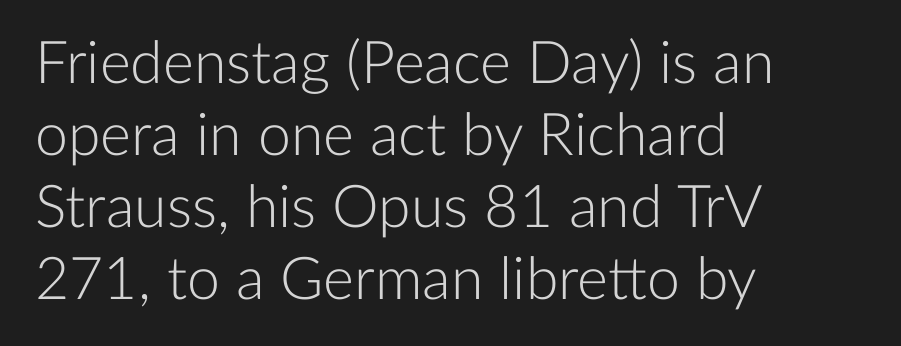
Q: Is the text bold? A: No.
Q: Is the text italic (slanted)? A: No, it is upright.
Q: Is the typeface a serif or a sans-serif typeface? A: Sans-serif.
Q: Is the text underlined? A: No.
Q: How is the paragraph aligned? A: Left-aligned.
Q: Is the spacing between letters normal or unusually wide? A: Normal.
Q: Width (condensed, normal, or wide)? A: Normal.
Q: Stroke contrast? A: Low.
Q: x-height? A: Medium.
Q: Monospaced? A: No.
